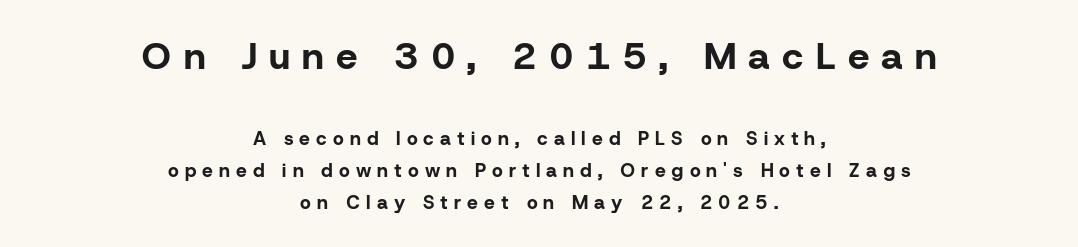
The image shows 38 px bold sans-serif type, upright; set centered, normal line spacing (1.68x), unusually wide letter spacing (+0.32 em), not underlined; the first (top) block is 2.0x larger; low stroke contrast and a medium x-height.
